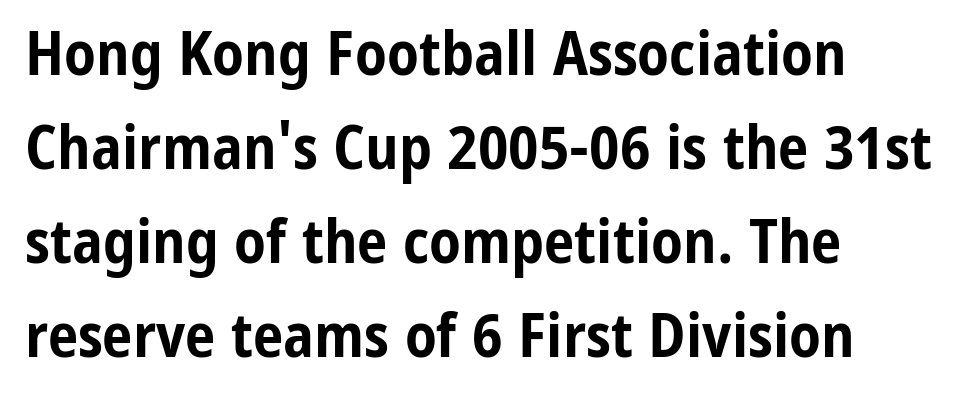
The characters look thick and weighty, a clear bold. The line-height multiplier appears to be the usual default. The specimen reads as upright at a glance. This is sans-serif lettering, the kind often seen on screens and signage. The type is set solid horizontally, with unmodified tracking. A classic flush-left, rag-right setting is used for this passage.
